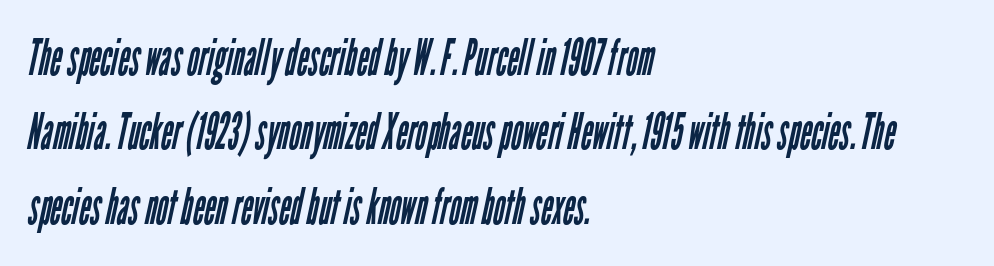
Q: Is the text bold? A: No.
Q: Is the typeface a serif or a sans-serif typeface? A: Sans-serif.
Q: Is the text underlined? A: No.
Q: How is the paragraph aligned? A: Left-aligned.
Q: Is the spacing between letters normal or unusually wide? A: Normal.
Q: Is the spacing between lines tight, normal or loose? A: Normal.
Q: Width (condensed, normal, or wide)? A: Condensed.
Q: Stroke contrast? A: Low.
Q: x-height? A: Medium.
Q: Monospaced? A: No.
